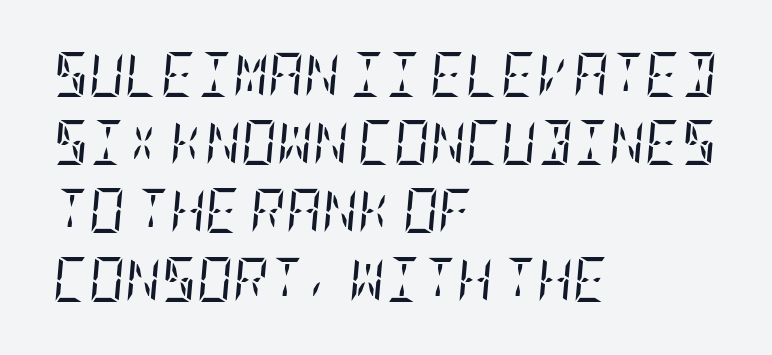
The image shows 44 px regular-weight, condensed serif type, italic (leaning right); set left-aligned, normal line spacing (1.55x), normal letter spacing, not underlined; low stroke contrast and a large x-height.
